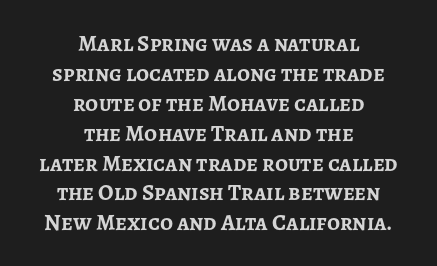
The letters stand upright; this is a roman face. Observe the ordinary spacing: letters are neighbours, not strangers. Underline: absent. Baseline-to-baseline distance is the conventional proportion of letter height. The strokes are fattened all the way to bold.
